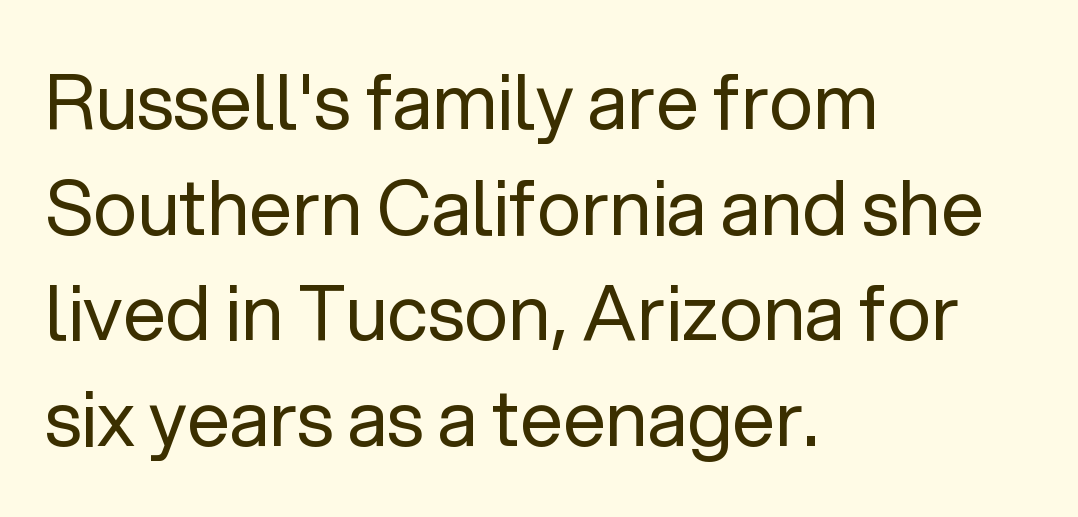
{"serif": "no", "italic": "no", "bold": "no", "weight": "regular", "width": "normal", "stroke_contrast": "low", "x_height": "medium", "monospaced": "no", "underline": "no", "align": "left", "line_spacing": "normal", "line_spacing_ratio": 1.39, "letter_spacing": "normal", "letter_spacing_em": 0.0, "glyph_px": 76}
